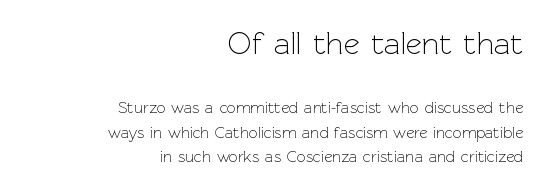
You can tell from the bare stems that sans-serif type was used. The compositor pushed each line to the right boundary. The passage shown is not underscored anywhere. Size hierarchy here favors the leading block over the trailing one. The typesetting does not lean heavy: it is not bold. Each letter keeps its own natural width here, so spacing adapts to shape.
